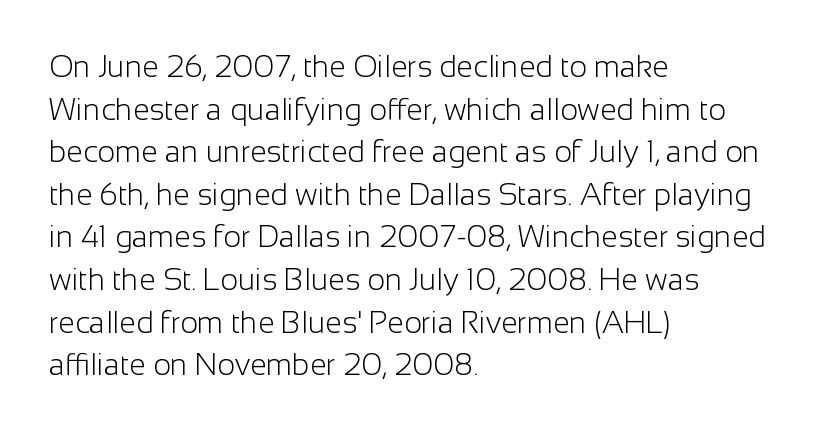
Q: Is the text bold? A: No.
Q: Is the text italic (slanted)? A: No, it is upright.
Q: Is the typeface a serif or a sans-serif typeface? A: Sans-serif.
Q: Is the text underlined? A: No.
Q: How is the paragraph aligned? A: Left-aligned.
Q: Is the spacing between letters normal or unusually wide? A: Normal.
Q: Is the spacing between lines tight, normal or loose? A: Normal.
Q: Width (condensed, normal, or wide)? A: Normal.
Q: Stroke contrast? A: Low.
Q: x-height? A: Medium.
Q: Monospaced? A: No.
